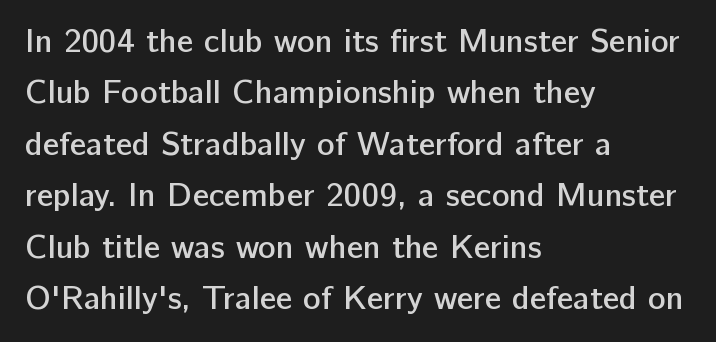
Q: Is the text bold? A: Semi-bold.
Q: Is the text italic (slanted)? A: No, it is upright.
Q: Is the typeface a serif or a sans-serif typeface? A: Sans-serif.
Q: Is the text underlined? A: No.
Q: How is the paragraph aligned? A: Left-aligned.
Q: Is the spacing between letters normal or unusually wide? A: Normal.
Q: Is the spacing between lines tight, normal or loose? A: Normal.
Q: Width (condensed, normal, or wide)? A: Normal.
Q: Stroke contrast? A: Low.
Q: x-height? A: Medium.
Q: Monospaced? A: No.
